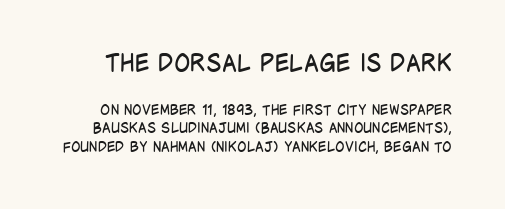
{"italic": "no", "bold": "no", "underline": "no", "line_spacing": "normal", "line_spacing_ratio": 1.32, "letter_spacing": "normal", "letter_spacing_em": 0.0, "larger_block": "first", "size_ratio": 1.71, "glyph_px": 24}
